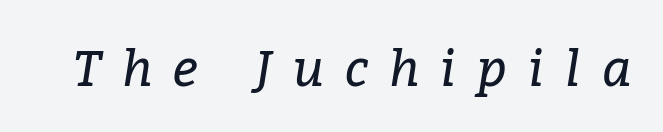
The image shows 49 px regular-weight serif type, italic (leaning right); set unusually wide letter spacing (+0.43 em), not underlined; low stroke contrast and a medium x-height.
